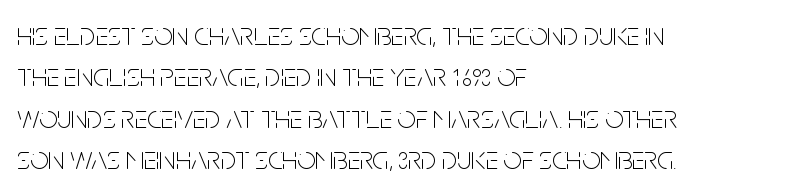
{"serif": "no", "italic": "no", "bold": "no", "weight": "thin", "width": "condensed", "stroke_contrast": "low", "x_height": "large", "monospaced": "no", "underline": "no", "align": "left", "line_spacing": "normal", "line_spacing_ratio": 1.29, "letter_spacing": "normal", "letter_spacing_em": 0.0, "glyph_px": 32}
